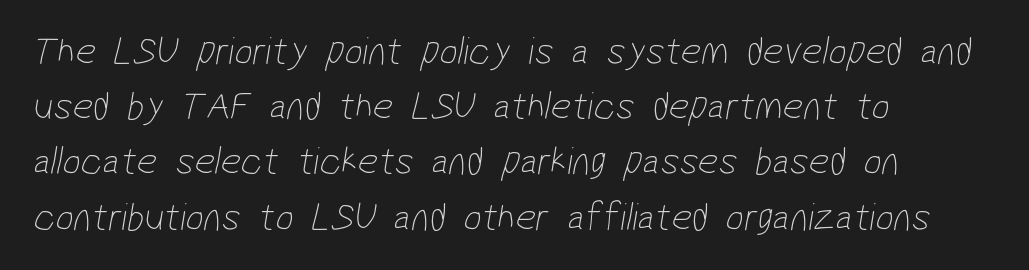
{"serif": "no", "bold": "no", "weight": "thin", "width": "condensed", "stroke_contrast": "low", "x_height": "medium", "monospaced": "no", "underline": "no", "align": "left", "line_spacing": "normal", "line_spacing_ratio": 1.38, "letter_spacing": "normal", "letter_spacing_em": 0.0, "glyph_px": 40}
